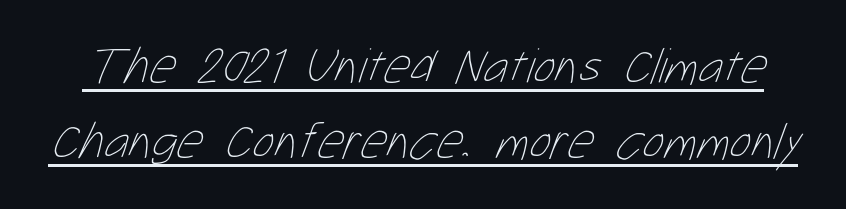
{"bold": "no", "weight": "thin", "width": "condensed", "stroke_contrast": "low", "x_height": "medium", "monospaced": "no", "underline": "yes", "line_spacing": "normal", "line_spacing_ratio": 1.47, "letter_spacing": "normal", "letter_spacing_em": 0.0, "glyph_px": 51}
